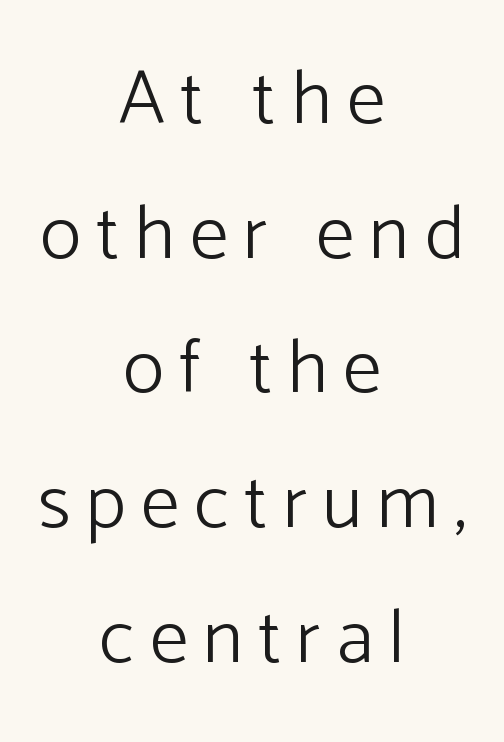
{"serif": "no", "italic": "no", "bold": "no", "weight": "light", "width": "normal", "stroke_contrast": "low", "x_height": "medium", "monospaced": "no", "underline": "no", "align": "center", "line_spacing_ratio": 1.75, "letter_spacing": "wide", "letter_spacing_em": 0.2, "glyph_px": 77}
